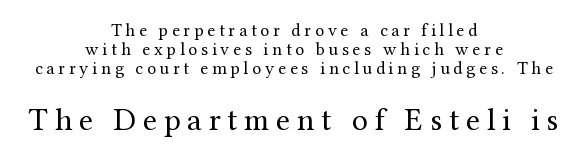
The image shows 32 px regular-weight serif type, upright; set centered, tight line spacing (1.05x), unusually wide letter spacing (+0.21 em), not underlined; the second (bottom) block is 1.78x larger; medium stroke contrast and a medium x-height.
